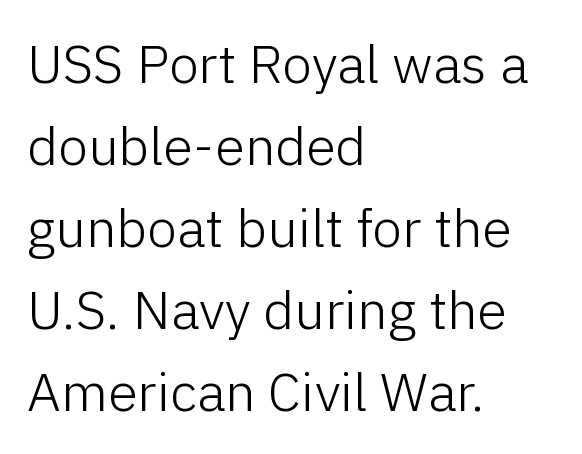
{"serif": "no", "italic": "no", "bold": "no", "weight": "light", "width": "normal", "stroke_contrast": "low", "x_height": "medium", "monospaced": "no", "underline": "no", "align": "left", "line_spacing": "normal", "line_spacing_ratio": 1.52, "letter_spacing": "normal", "letter_spacing_em": 0.0, "glyph_px": 54}
